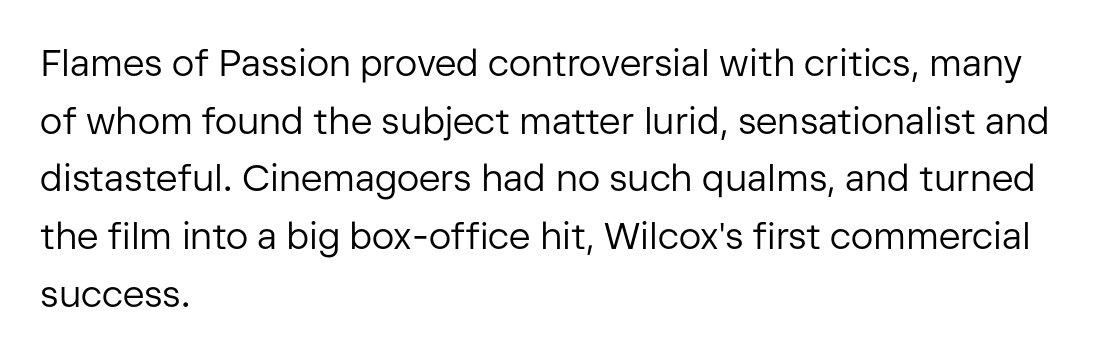
The lettering stays uniformly vertical, giving the passage a roman look. Weight class: somewhere from thin through regular. Examine the stroke ends and you'll find no serifs. Think of a printed novel: that variable character pitch is what you see here. Rows of type keep a routine distance in the vertical direction. Leftover space on each line is placed entirely after the last word.
